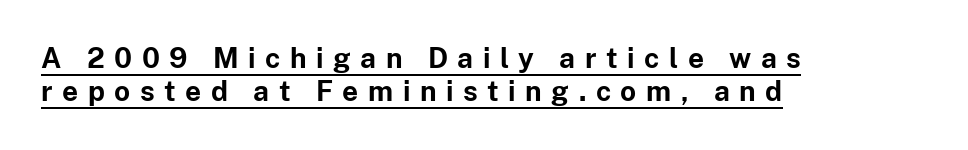
Each glyph is drawn with heavy, bold strokes. The passage shown has open, widely tracked lettering throughout. In CSS terms this would be text-align: left. Looks like regular typesetting: each glyph gets only the width it needs. Ordinary non-slanted type is in use.
